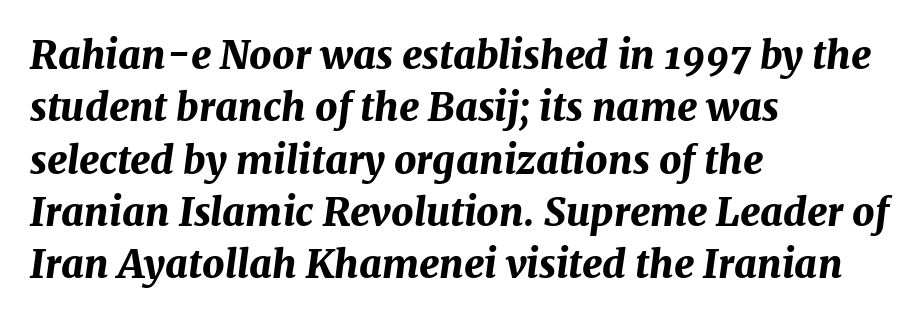
{"italic": "yes", "lean": "right", "slant_degrees": 7, "bold": "yes", "weight": "bold", "width": "normal", "stroke_contrast": "medium", "x_height": "medium", "monospaced": "no", "underline": "no", "align": "left", "line_spacing": "normal", "line_spacing_ratio": 1.34, "letter_spacing": "normal", "letter_spacing_em": 0.0, "glyph_px": 39}
